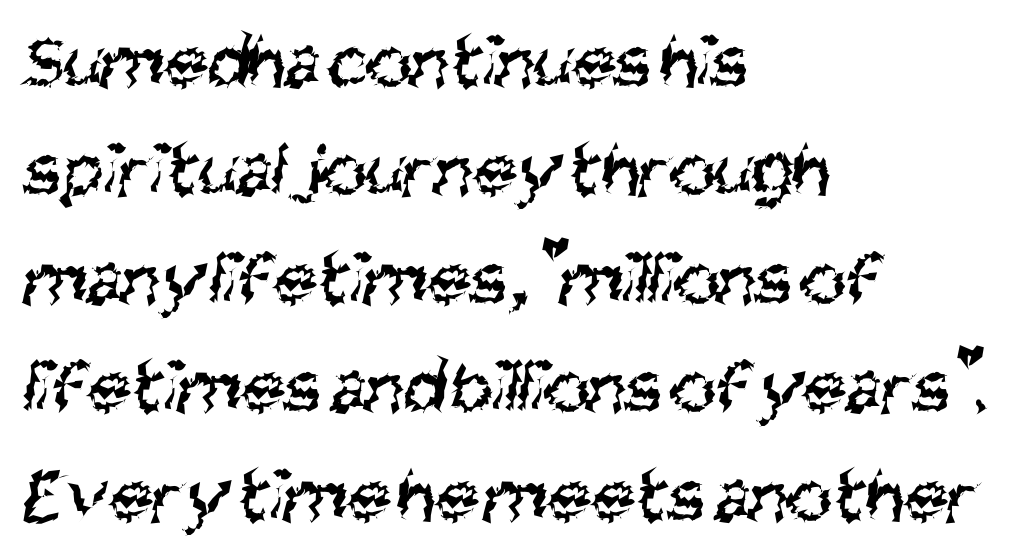
Q: Is the text bold? A: No.
Q: Is the typeface a serif or a sans-serif typeface? A: Sans-serif.
Q: Is the text underlined? A: No.
Q: How is the paragraph aligned? A: Left-aligned.
Q: Is the spacing between letters normal or unusually wide? A: Normal.
Q: Is the spacing between lines tight, normal or loose? A: Normal.
Q: Width (condensed, normal, or wide)? A: Condensed.
Q: Stroke contrast? A: Medium.
Q: x-height? A: Large.
Q: Monospaced? A: No.
